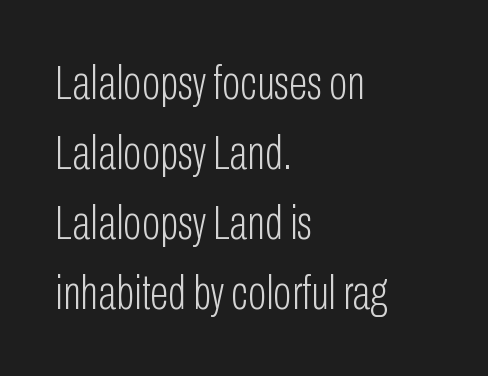
Q: Is the text bold? A: No.
Q: Is the text italic (slanted)? A: No, it is upright.
Q: Is the typeface a serif or a sans-serif typeface? A: Sans-serif.
Q: Is the text underlined? A: No.
Q: How is the paragraph aligned? A: Left-aligned.
Q: Is the spacing between letters normal or unusually wide? A: Normal.
Q: Is the spacing between lines tight, normal or loose? A: Normal.
Q: Width (condensed, normal, or wide)? A: Condensed.
Q: Stroke contrast? A: Low.
Q: x-height? A: Medium.
Q: Monospaced? A: No.
